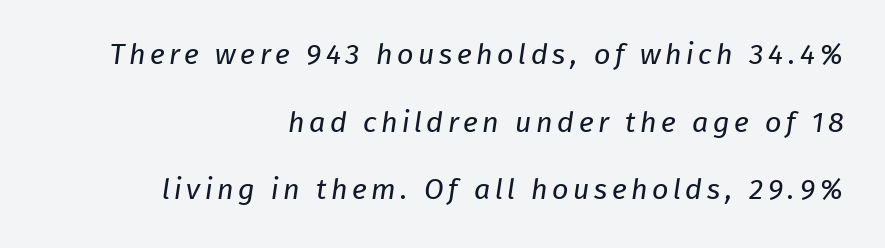
Q: Is the text bold? A: No.
Q: Is the typeface a serif or a sans-serif typeface? A: Sans-serif.
Q: Is the text underlined? A: No.
Q: How is the paragraph aligned? A: Right-aligned.
Q: Is the spacing between lines tight, normal or loose? A: Loose.
Q: Width (condensed, normal, or wide)? A: Normal.
Q: Stroke contrast? A: Low.
Q: x-height? A: Medium.
Q: Monospaced? A: No.
